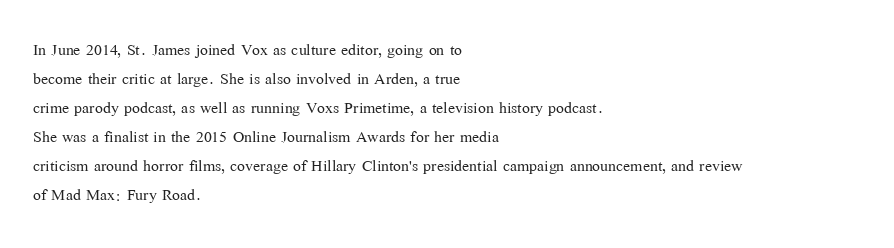
Q: Is the text bold? A: No.
Q: Is the text italic (slanted)? A: No, it is upright.
Q: Is the text underlined? A: No.
Q: How is the paragraph aligned? A: Left-aligned.
Q: Is the spacing between letters normal or unusually wide? A: Normal.
Q: Is the spacing between lines tight, normal or loose? A: Normal.
